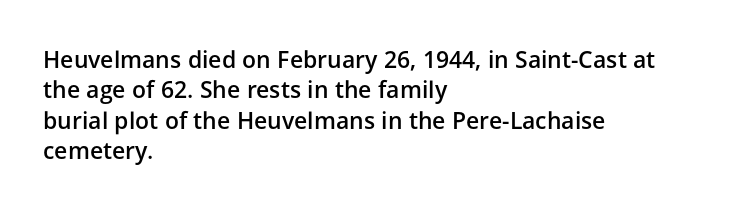
{"italic": "no", "bold": "semi", "underline": "no", "align": "left", "line_spacing": "normal", "line_spacing_ratio": 1.32, "letter_spacing": "normal", "letter_spacing_em": 0.0, "glyph_px": 23}
